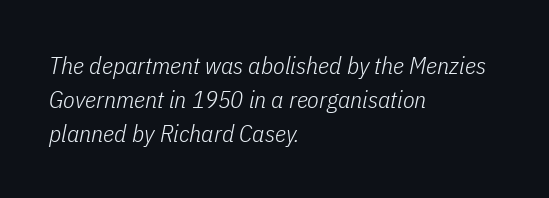
A clean baseline with only descenders dipping below it. Italic? Definitely — the glyphs are oblique. Caption: multi-line text, flush left, ragged right. A quiet, ordinary-to-light weight characterises the typeface.
